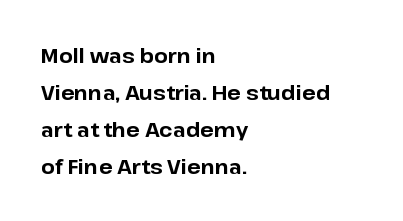
The image shows 20 px bold type, upright; set left-aligned, line spacing 1.85x, normal letter spacing, not underlined.
